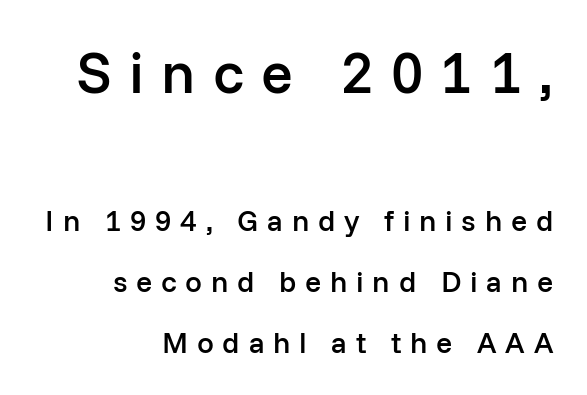
{"serif": "no", "italic": "no", "bold": "semi", "weight": "semibold", "width": "normal", "stroke_contrast": "low", "x_height": "medium", "monospaced": "no", "underline": "no", "align": "right", "line_spacing": "loose", "line_spacing_ratio": 2.03, "letter_spacing": "wide", "letter_spacing_em": 0.29, "larger_block": "first", "size_ratio": 1.97, "glyph_px": 59}
